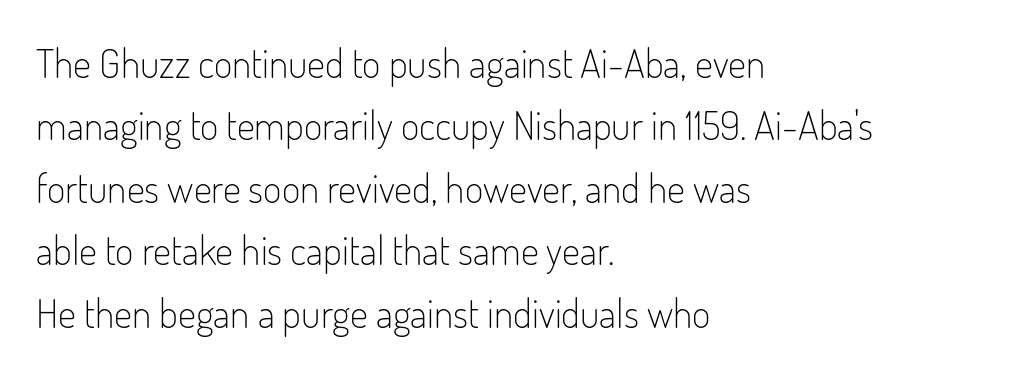
The image shows 40 px light, condensed sans-serif type, upright; set left-aligned, normal line spacing (1.56x), normal letter spacing, not underlined; low stroke contrast and a small x-height.
